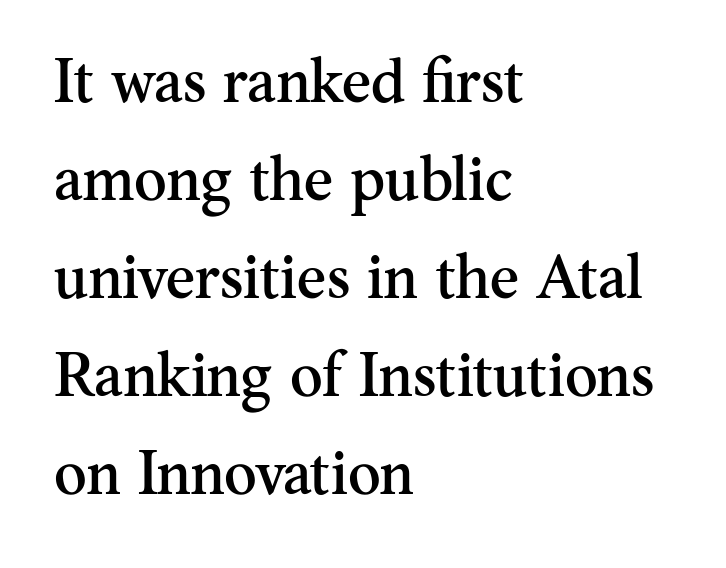
Lines of text with bare space underneath. Rendered with straight, roman letterforms. Small tapered or slab feet sit at the stroke ends, so this counts as serif. Letter spacing: default. Spacing verdict: proportional, widths tailored to each character. Vertically, the passage feels balanced, rows spaced as you'd expect.
